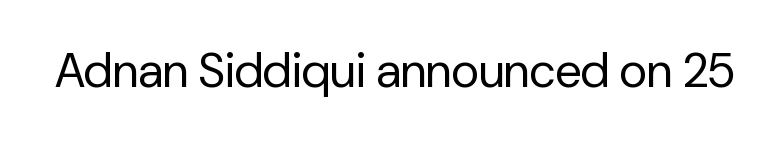
Q: Is the text bold? A: No.
Q: Is the text italic (slanted)? A: No, it is upright.
Q: Is the typeface a serif or a sans-serif typeface? A: Sans-serif.
Q: Is the text underlined? A: No.
Q: Is the spacing between letters normal or unusually wide? A: Normal.
Q: Width (condensed, normal, or wide)? A: Normal.
Q: Stroke contrast? A: Low.
Q: x-height? A: Medium.
Q: Monospaced? A: No.
